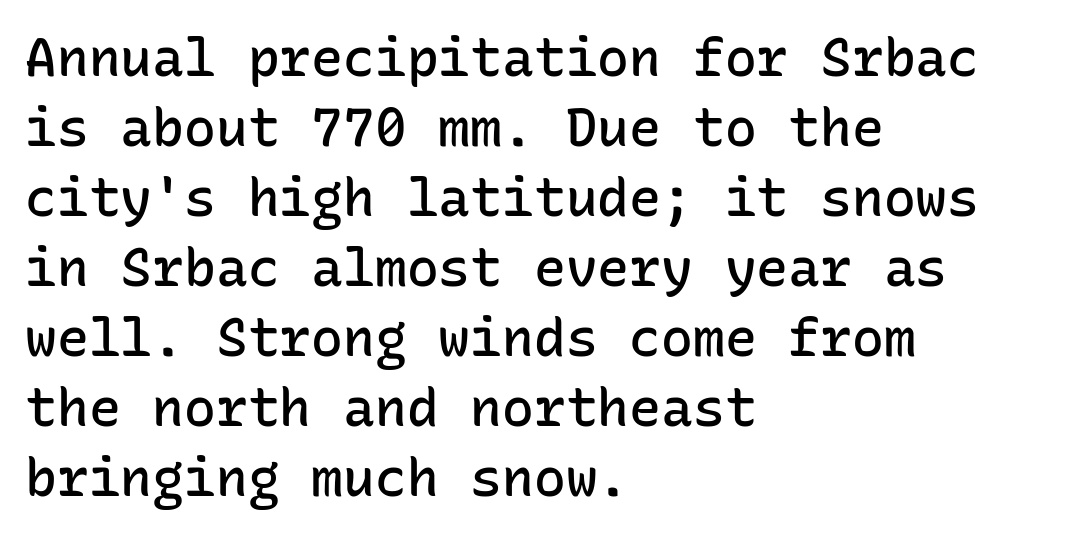
The image shows 53 px semibold sans-serif type, upright, monospaced; set left-aligned, normal line spacing (1.32x), normal letter spacing, not underlined; low stroke contrast and a medium x-height.
